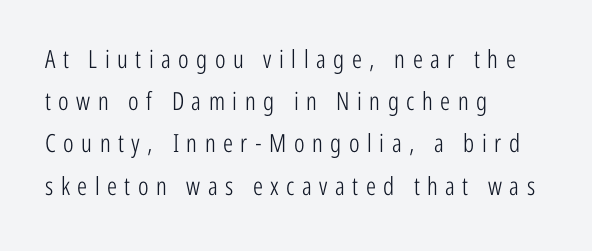
The image shows 25 px text type, upright; set left-aligned, normal line spacing (1.69x), unusually wide letter spacing (+0.3 em), not underlined.
